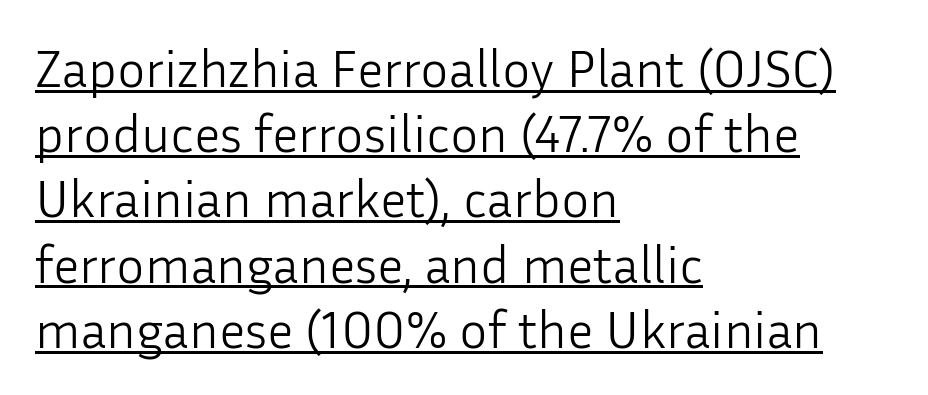
{"serif": "no", "italic": "no", "bold": "no", "weight": "light", "width": "normal", "stroke_contrast": "low", "x_height": "medium", "monospaced": "no", "underline": "yes", "align": "left", "line_spacing_ratio": 1.23, "letter_spacing": "normal", "letter_spacing_em": 0.0, "glyph_px": 53}
